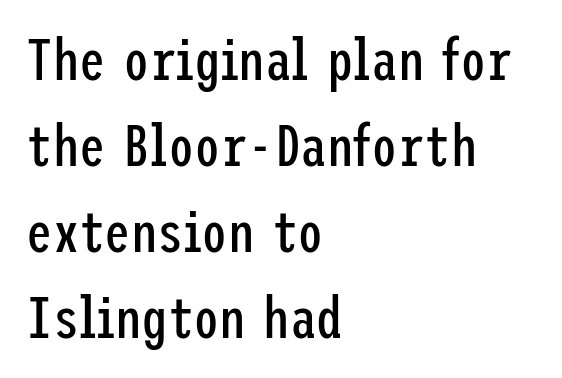
A classic flush-left, rag-right setting is used for this passage. The horizontal fit of the characters is conventional and even. In terms of posture, this sample is upright. Regarding serifs, this sample does without them. The strokes carry an ordinary text weight at most. Compared with typical paragraphs, the rows here are spaced about the same.
